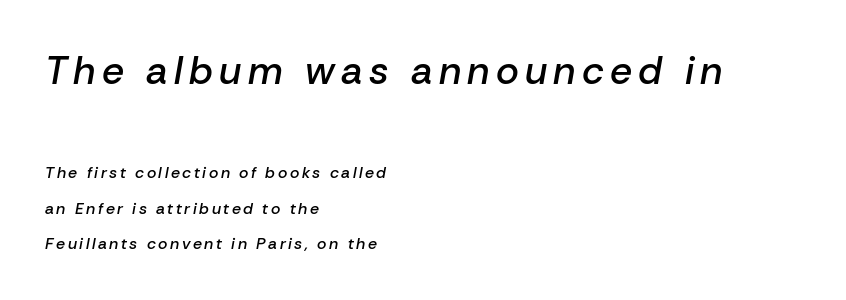
Q: Is the text bold? A: Semi-bold.
Q: Is the text italic (slanted)? A: Yes, it leans right by about 10 degrees.
Q: Is the text underlined? A: No.
Q: How is the paragraph aligned? A: Left-aligned.
Q: Is the spacing between lines tight, normal or loose? A: Loose.
Q: Which block of text is set in a larger size, the first (top) or the second (bottom)? A: The first (top) one.
Q: Width (condensed, normal, or wide)? A: Normal.
Q: Stroke contrast? A: Low.
Q: x-height? A: Medium.
Q: Monospaced? A: No.
